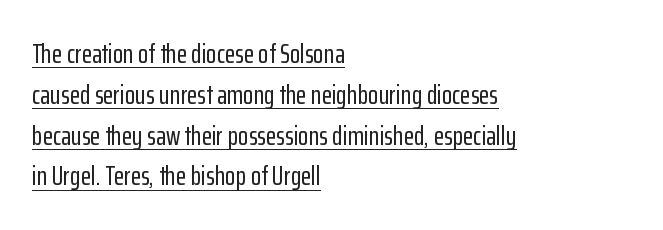
If you drew a line through each stem, it would be perfectly vertical. The words here are underlined. Alignment: flush left. The rendering uses a moderate line-height, typical for paragraphs. How are the letters spaced? Ordinarily, with no added tracking.
